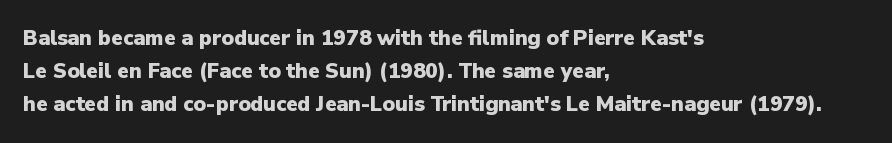
The font is running at its bold setting. Letters rest on an invisible, unmarked baseline. Students, note that the glyphs here touch the page at normal intervals. The rendering anchors every line to the left-hand side.
